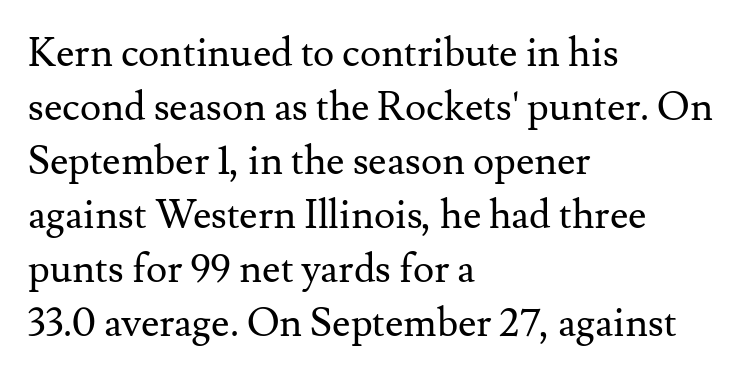
The image shows 40 px regular-weight serif type, upright; set left-aligned, normal line spacing (1.35x), normal letter spacing, not underlined; medium stroke contrast and a small x-height.
